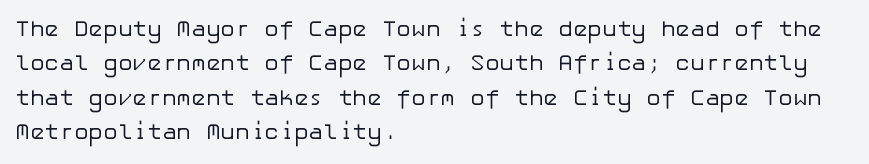
The specimen reads as upright at a glance. Is the stroke heavy? The answer is a plain regular-or-lighter. Clear beneath every line of the passage. Notice how descenders clear the ascenders below comfortably — that's standard leading.
